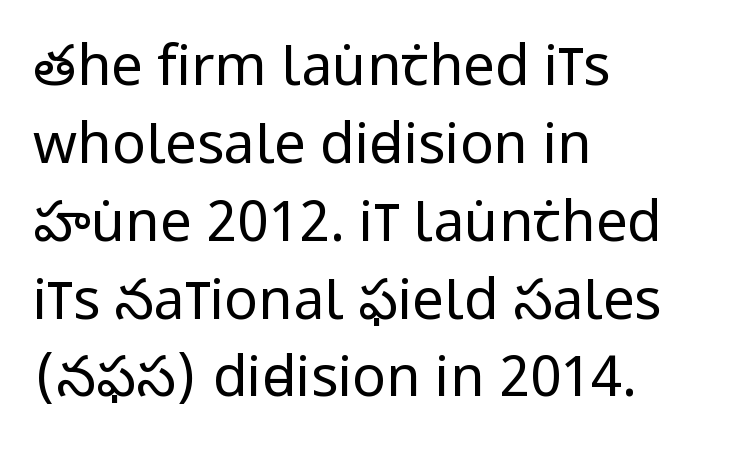
Q: Is the text bold? A: No.
Q: Is the text italic (slanted)? A: No, it is upright.
Q: Is the typeface a serif or a sans-serif typeface? A: Sans-serif.
Q: Is the text underlined? A: No.
Q: How is the paragraph aligned? A: Left-aligned.
Q: Is the spacing between letters normal or unusually wide? A: Normal.
Q: Is the spacing between lines tight, normal or loose? A: Normal.
Q: Width (condensed, normal, or wide)? A: Condensed.
Q: Stroke contrast? A: Low.
Q: x-height? A: Large.
Q: Monospaced? A: No.
